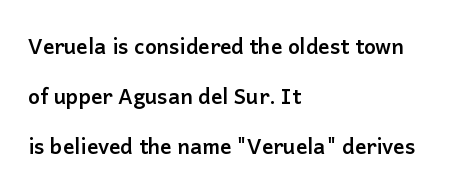
The image shows 21 px bold type, upright; set left-aligned, loose line spacing (2.37x), normal letter spacing, not underlined.
